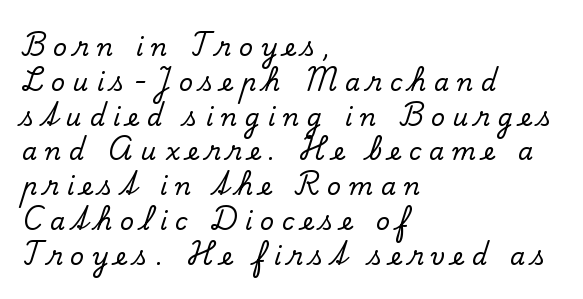
The paragraph shown leans on its left margin. Underlining? Definitely not there. Whoever set this chose a conventional vertical rhythm. Each word looks stretched out because of the extra space between its letters.
